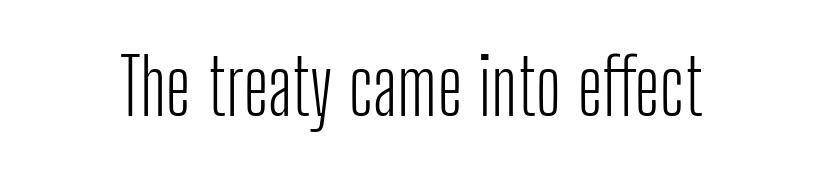
Rendered with straight, roman letterforms. Font category for this specimen: sans-serif. Honestly, the letter spacing is just normal — you wouldn't notice it. Letters have the restrained weight of plain body copy at most. Think of a printed novel: that variable character pitch is what you see here. Honestly, there is no underline to notice here at all.
